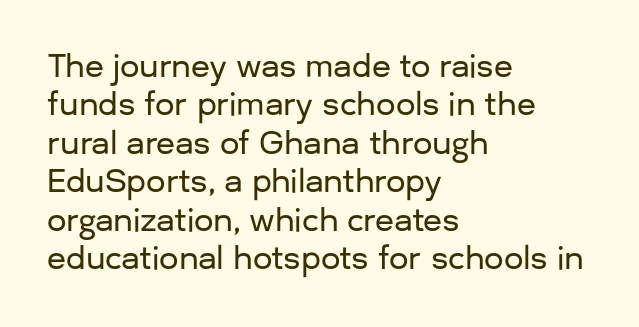
Each letter keeps its own natural width here, so spacing adapts to shape. The setting favours the left margin, as ordinary paragraphs usually do. The type is set solid horizontally, with unmodified tracking. Does the type have serifs? No, each stem ends abruptly.
